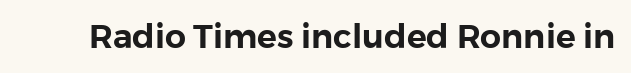
The image shows 33 px sans-serif type, upright; set normal letter spacing, not underlined; a medium x-height.
